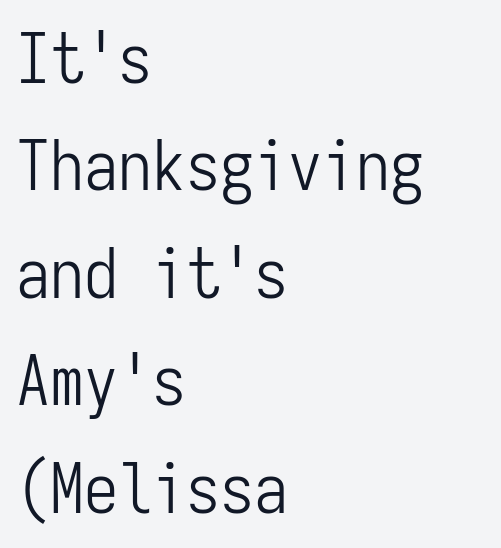
{"serif": "no", "italic": "no", "bold": "no", "weight": "light", "width": "condensed", "stroke_contrast": "low", "x_height": "medium", "monospaced": "yes", "underline": "no", "align": "left", "line_spacing": "normal", "line_spacing_ratio": 1.58, "letter_spacing": "normal", "letter_spacing_em": 0.0, "glyph_px": 68}
